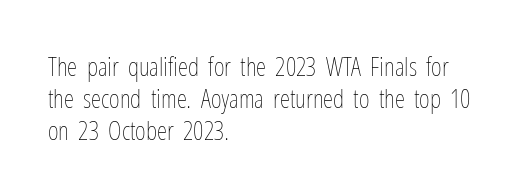
The passage shown is not underscored anywhere. Words appear dense and cohesive because spacing is normal. Alignment: flush left. Unlike italic type, these characters show no tilt at all.
